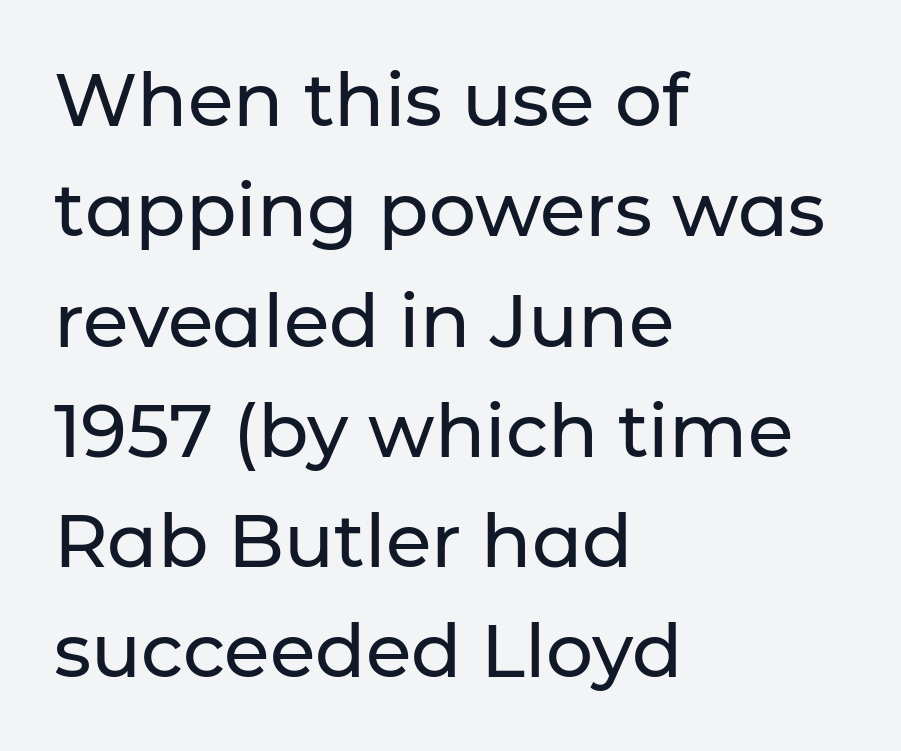
The image shows 74 px sans-serif type, upright; set left-aligned, normal line spacing (1.49x), normal letter spacing, not underlined; low stroke contrast and a medium x-height.
